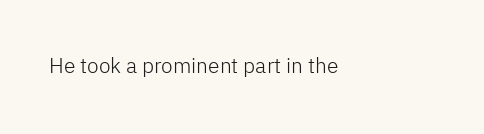
Q: Is the text bold? A: No.
Q: Is the text italic (slanted)? A: No, it is upright.
Q: Is the text underlined? A: No.
Q: How is the paragraph aligned? A: Left-aligned.
Q: Is the spacing between letters normal or unusually wide? A: Normal.
